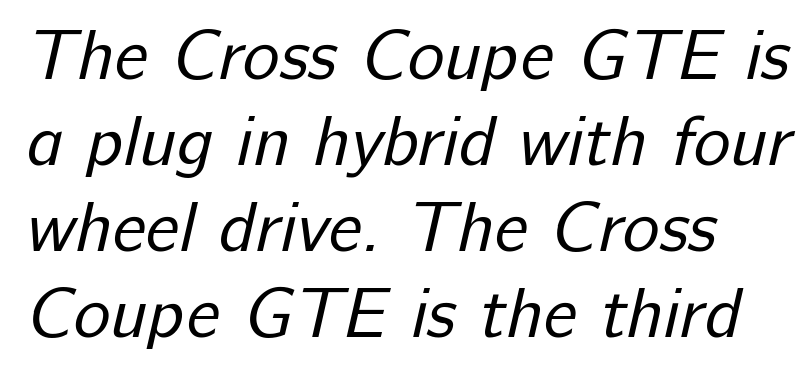
This sample uses plain, unmodified letter spacing. Bare-footed words on every line. Weight: regular or lighter. The letters advance in unequal steps, a hallmark of proportional type. This rendering employs a face without finishing strokes, i.e., a sans-serif.
